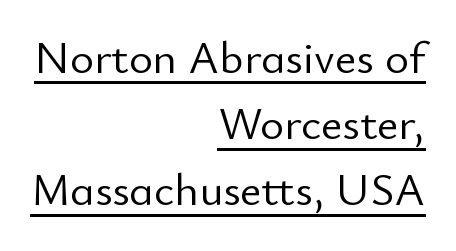
Q: Is the text bold? A: No.
Q: Is the text italic (slanted)? A: No, it is upright.
Q: Is the typeface a serif or a sans-serif typeface? A: Sans-serif.
Q: Is the text underlined? A: Yes.
Q: How is the paragraph aligned? A: Right-aligned.
Q: Is the spacing between letters normal or unusually wide? A: Normal.
Q: Is the spacing between lines tight, normal or loose? A: Normal.
Q: Width (condensed, normal, or wide)? A: Normal.
Q: Stroke contrast? A: Low.
Q: x-height? A: Small.
Q: Monospaced? A: No.
